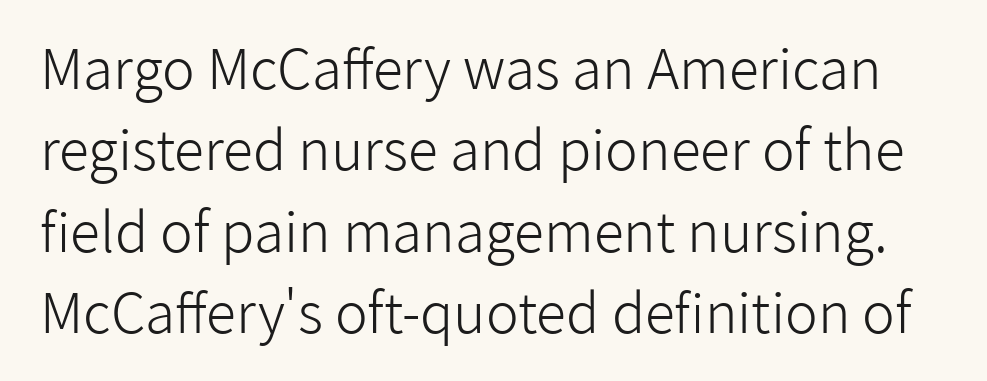
{"serif": "no", "italic": "no", "bold": "no", "weight": "light", "width": "normal", "stroke_contrast": "low", "x_height": "medium", "monospaced": "no", "underline": "no", "line_spacing": "normal", "line_spacing_ratio": 1.48, "letter_spacing": "normal", "letter_spacing_em": 0.0, "glyph_px": 55}
